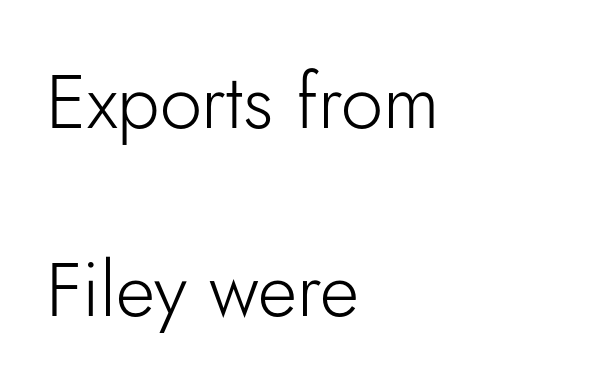
Q: Is the text bold? A: No.
Q: Is the text italic (slanted)? A: No, it is upright.
Q: Is the typeface a serif or a sans-serif typeface? A: Sans-serif.
Q: Is the text underlined? A: No.
Q: How is the paragraph aligned? A: Left-aligned.
Q: Is the spacing between letters normal or unusually wide? A: Normal.
Q: Is the spacing between lines tight, normal or loose? A: Loose.
Q: Width (condensed, normal, or wide)? A: Normal.
Q: Stroke contrast? A: Low.
Q: x-height? A: Small.
Q: Monospaced? A: No.
